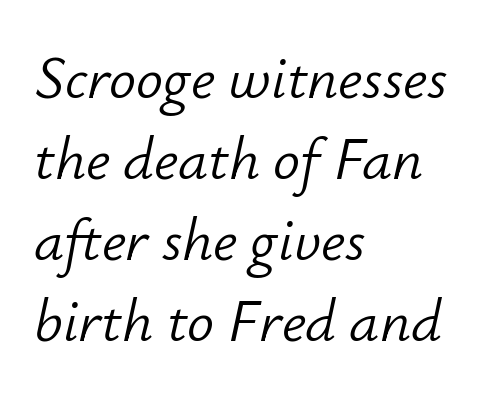
The image shows 60 px light type, italic (leaning right); set left-aligned, normal line spacing (1.35x), normal letter spacing, not underlined; low stroke contrast and a small x-height.
